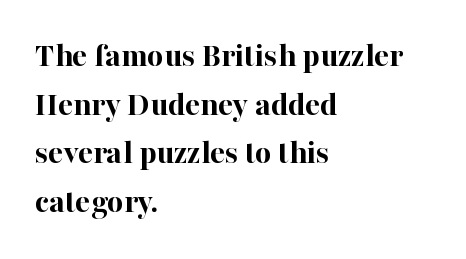
The image shows 35 px bold serif type, upright; set left-aligned, normal line spacing (1.39x), normal letter spacing, not underlined; high stroke contrast and a medium x-height.
